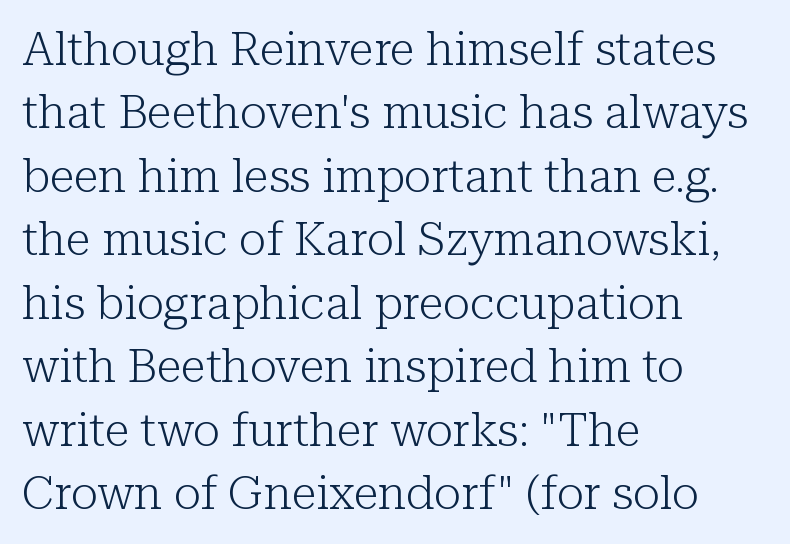
Q: Is the text bold? A: No.
Q: Is the text italic (slanted)? A: No, it is upright.
Q: Is the typeface a serif or a sans-serif typeface? A: Serif.
Q: Is the text underlined? A: No.
Q: How is the paragraph aligned? A: Left-aligned.
Q: Is the spacing between letters normal or unusually wide? A: Normal.
Q: Is the spacing between lines tight, normal or loose? A: Normal.
Q: Width (condensed, normal, or wide)? A: Normal.
Q: Stroke contrast? A: Low.
Q: x-height? A: Medium.
Q: Monospaced? A: No.
